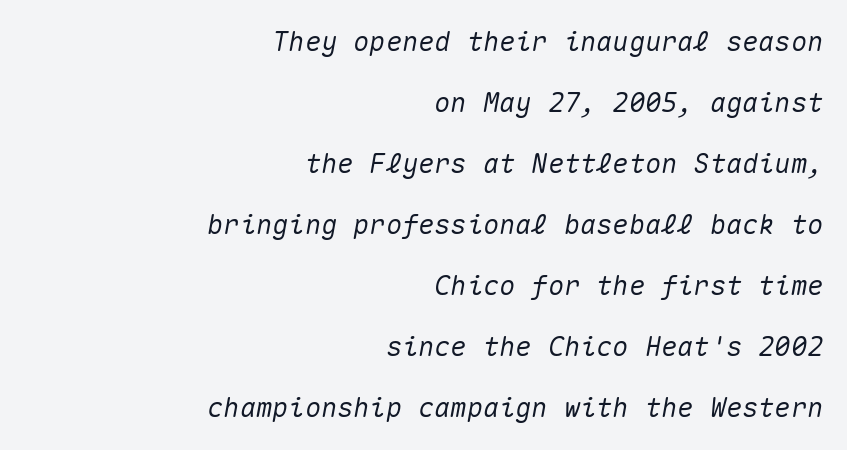
Words appear dense and cohesive because spacing is normal. The passage shown is not underscored anywhere. The space between consecutive lines is lavish. Italic? Definitely — the glyphs are oblique. Compared with a flush-left layout, this one pins lines to the opposite, right side.
